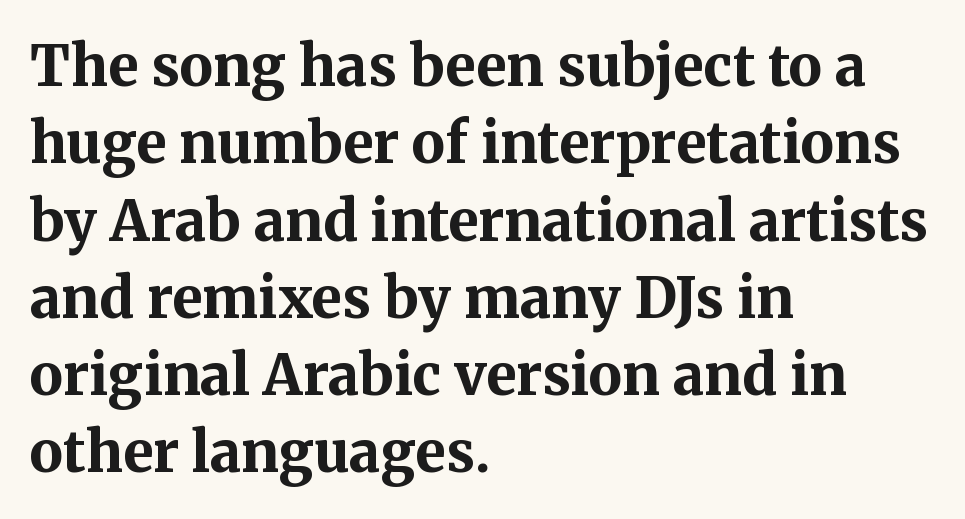
The image shows 56 px bold serif type, upright; set left-aligned, normal line spacing (1.38x), normal letter spacing, not underlined; medium stroke contrast and a medium x-height.
